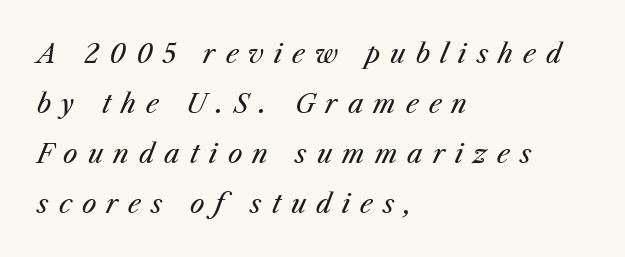
The image shows 26 px text type, italic (leaning right); set left-aligned, loose line spacing (1.92x), unusually wide letter spacing (+0.39 em), not underlined.
